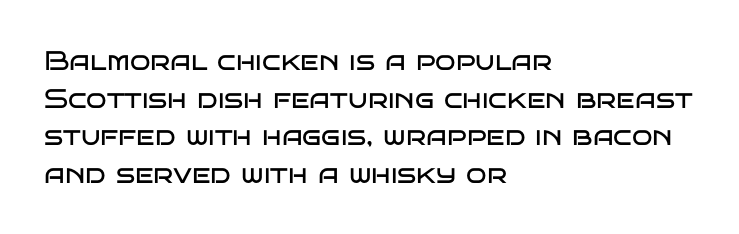
Q: Is the text bold? A: No.
Q: Is the text italic (slanted)? A: No, it is upright.
Q: Is the text underlined? A: No.
Q: How is the paragraph aligned? A: Left-aligned.
Q: Is the spacing between letters normal or unusually wide? A: Normal.
Q: Is the spacing between lines tight, normal or loose? A: Normal.
